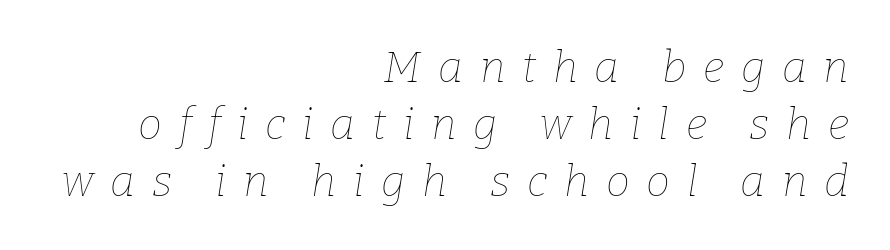
Q: Is the text bold? A: No.
Q: Is the text italic (slanted)? A: Yes, it leans right by about 9 degrees.
Q: Is the text underlined? A: No.
Q: How is the paragraph aligned? A: Right-aligned.
Q: Is the spacing between letters normal or unusually wide? A: Unusually wide.
Q: Is the spacing between lines tight, normal or loose? A: Normal.
Q: Width (condensed, normal, or wide)? A: Normal.
Q: Stroke contrast? A: Low.
Q: x-height? A: Medium.
Q: Monospaced? A: No.
